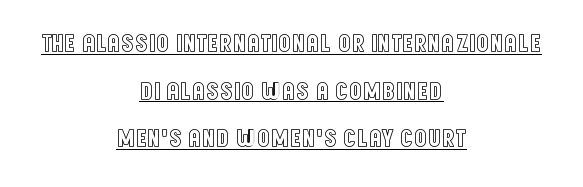
Q: Is the text italic (slanted)? A: No, it is upright.
Q: Is the text underlined? A: Yes.
Q: How is the paragraph aligned? A: Centered.
Q: Is the spacing between letters normal or unusually wide? A: Normal.
